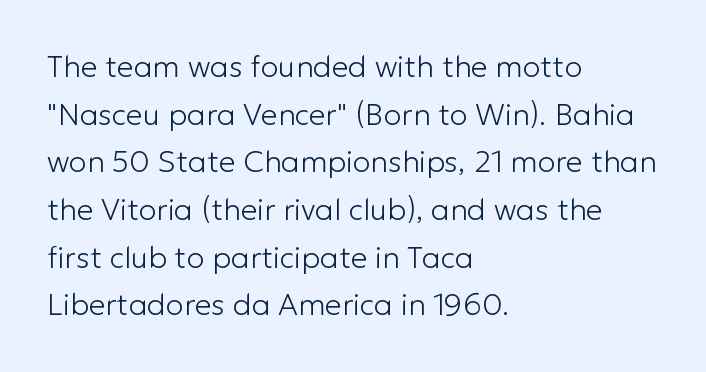
{"serif": "no", "italic": "no", "bold": "no", "weight": "light", "width": "normal", "stroke_contrast": "low", "x_height": "medium", "monospaced": "no", "underline": "no", "align": "left", "line_spacing": "normal", "line_spacing_ratio": 1.59, "letter_spacing": "normal", "letter_spacing_em": 0.0, "glyph_px": 30}
